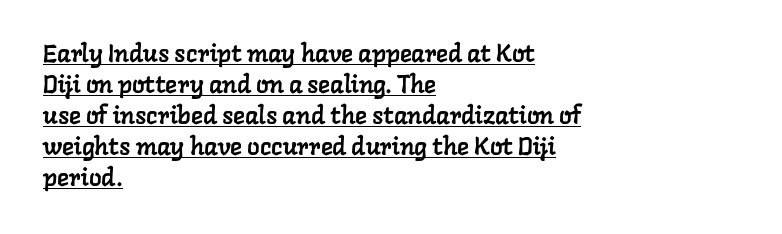
Decoration check: the copy is underlined. No extra tracking has been applied to these lines. These lines stack with their left ends in a neat column.
